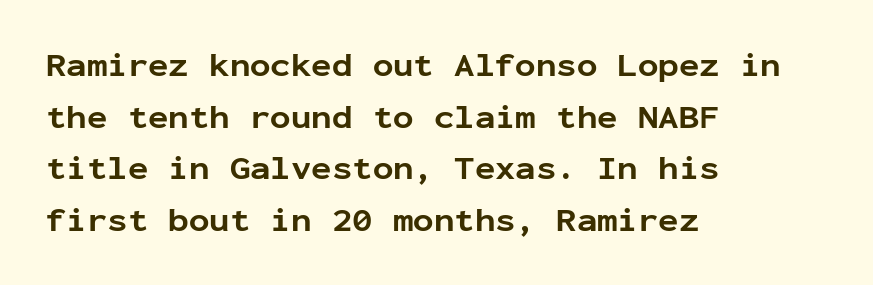
{"serif": "no", "italic": "no", "bold": "yes", "weight": "bold", "width": "normal", "stroke_contrast": "low", "x_height": "medium", "monospaced": "yes", "underline": "no", "align": "left", "line_spacing": "normal", "line_spacing_ratio": 1.52, "letter_spacing": "normal", "letter_spacing_em": 0.0, "glyph_px": 34}
